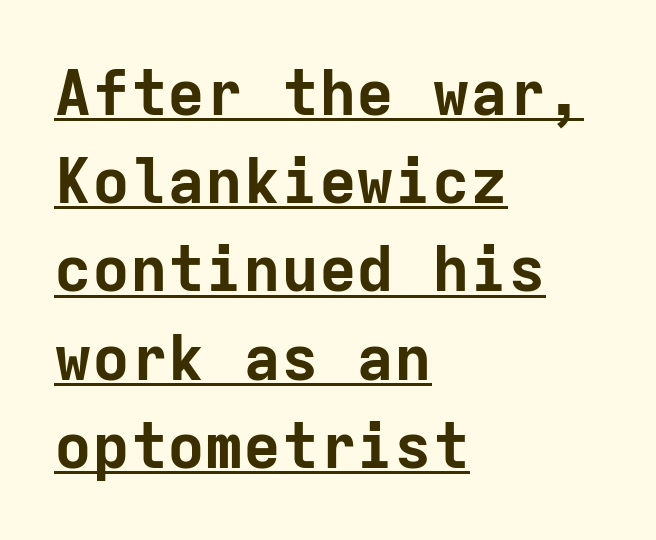
Q: Is the text bold? A: Yes.
Q: Is the text italic (slanted)? A: No, it is upright.
Q: Is the typeface a serif or a sans-serif typeface? A: Sans-serif.
Q: Is the text underlined? A: Yes.
Q: How is the paragraph aligned? A: Left-aligned.
Q: Is the spacing between letters normal or unusually wide? A: Normal.
Q: Is the spacing between lines tight, normal or loose? A: Normal.
Q: Width (condensed, normal, or wide)? A: Normal.
Q: Stroke contrast? A: Low.
Q: x-height? A: Medium.
Q: Monospaced? A: Yes.
